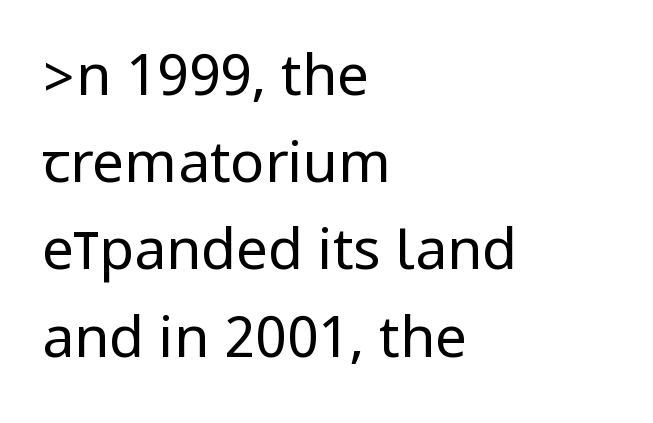
The image shows 57 px regular-weight, condensed sans-serif type, upright; set left-aligned, normal line spacing (1.53x), normal letter spacing, not underlined; low stroke contrast.
